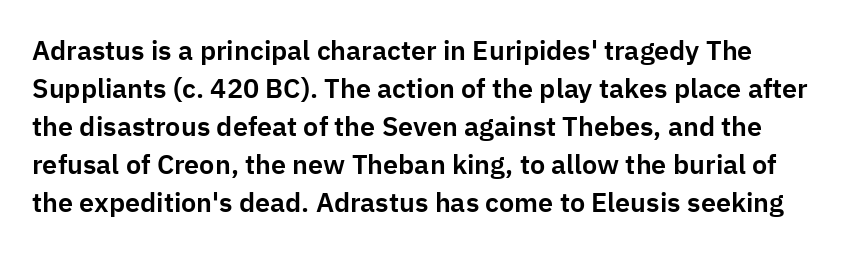
{"italic": "no", "underline": "no", "line_spacing": "normal", "line_spacing_ratio": 1.41, "letter_spacing": "normal", "letter_spacing_em": 0.0, "glyph_px": 27}
